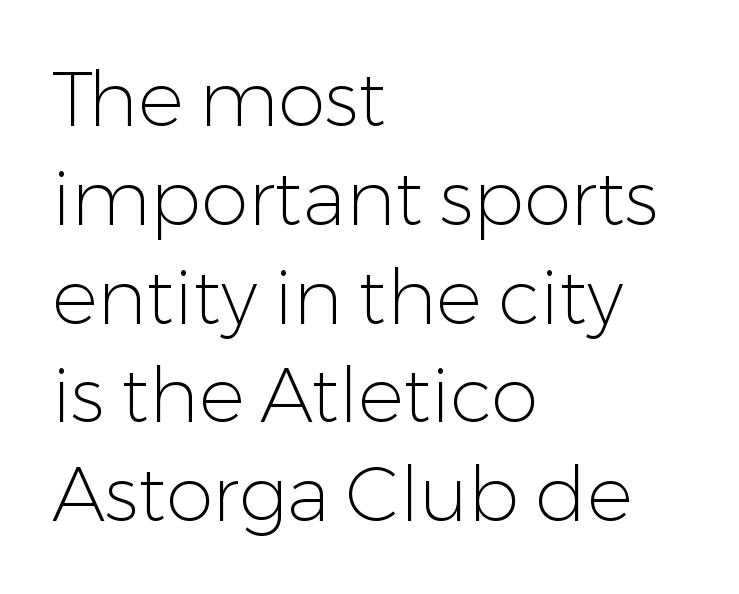
{"serif": "no", "italic": "no", "bold": "no", "weight": "light", "width": "normal", "stroke_contrast": "low", "x_height": "medium", "monospaced": "no", "underline": "no", "align": "left", "line_spacing": "normal", "line_spacing_ratio": 1.3, "letter_spacing": "normal", "letter_spacing_em": 0.0, "glyph_px": 76}
